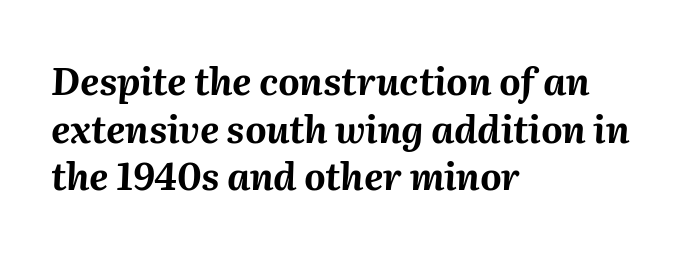
Q: Is the text bold? A: Yes.
Q: Is the text italic (slanted)? A: Yes, it leans right by about 2 degrees.
Q: Is the text underlined? A: No.
Q: How is the paragraph aligned? A: Left-aligned.
Q: Is the spacing between letters normal or unusually wide? A: Normal.
Q: Is the spacing between lines tight, normal or loose? A: Normal.
Q: Width (condensed, normal, or wide)? A: Normal.
Q: Stroke contrast? A: Medium.
Q: x-height? A: Medium.
Q: Monospaced? A: No.
